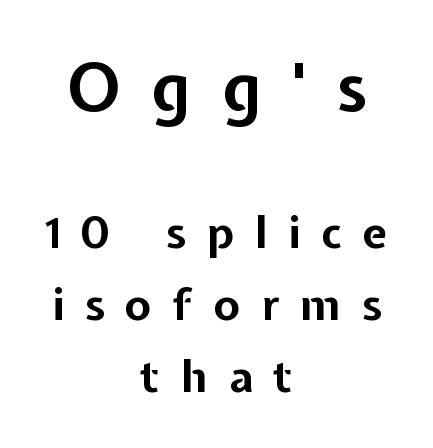
Does the bottom block carry the larger type? No, the top block does. The rendering uses a bold face; every stroke is thick and dark. The text block is weighted toward neither margin, spreading evenly from the middle. Note the varied advance widths — an 'i' is clearly narrower than an 'm'. The strip under each line holds only bare page. Vertical strokes here are truly vertical.
